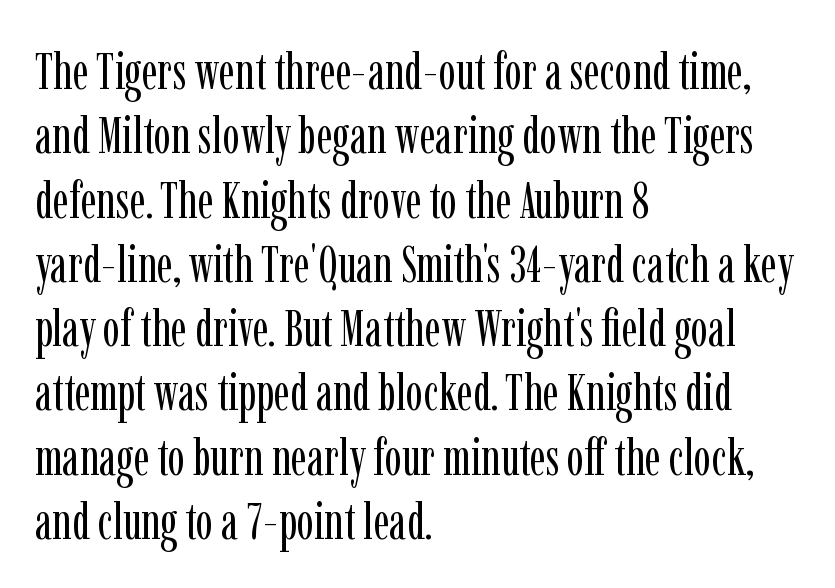
Q: Is the text bold? A: No.
Q: Is the text italic (slanted)? A: No, it is upright.
Q: Is the typeface a serif or a sans-serif typeface? A: Serif.
Q: Is the text underlined? A: No.
Q: How is the paragraph aligned? A: Left-aligned.
Q: Is the spacing between letters normal or unusually wide? A: Normal.
Q: Is the spacing between lines tight, normal or loose? A: Normal.
Q: Width (condensed, normal, or wide)? A: Condensed.
Q: Stroke contrast? A: Low.
Q: x-height? A: Medium.
Q: Monospaced? A: No.
